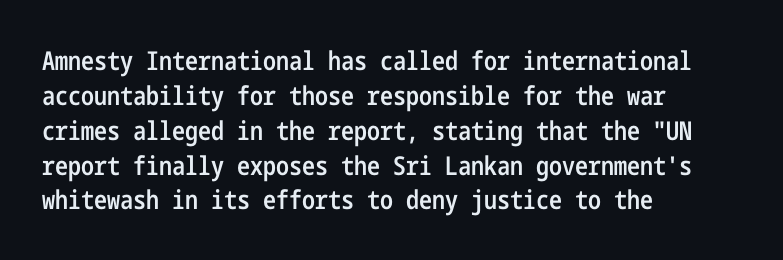
These words are printed semibold, heavier than regular yet not bold. If you measured baseline to baseline, you'd find a middling distance. Upright lettering throughout. Plain, unruled lines of type. Characters follow at the spacing the type designer built in. The lines in this sample share a left origin and differ only in where they stop.
